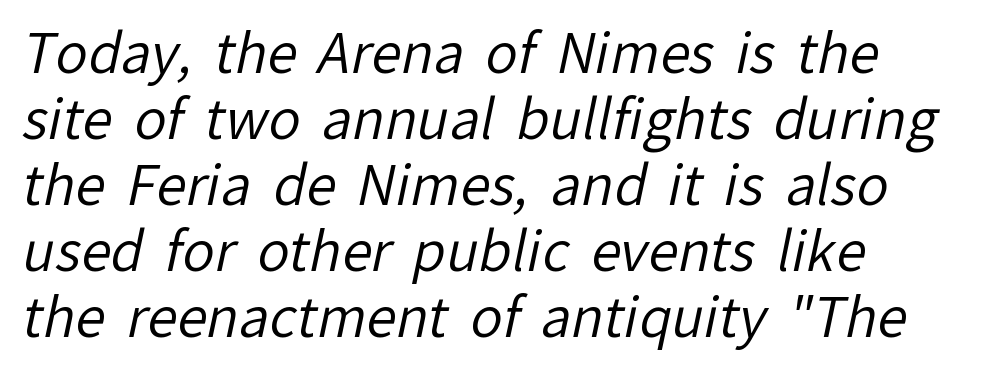
The image shows 54 px regular-weight sans-serif type; set left-aligned, line spacing 1.22x, normal letter spacing, not underlined; low stroke contrast and a medium x-height.
